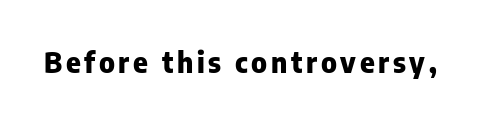
The image shows 28 px heavy sans-serif type, upright; set not underlined; low stroke contrast and a medium x-height.
